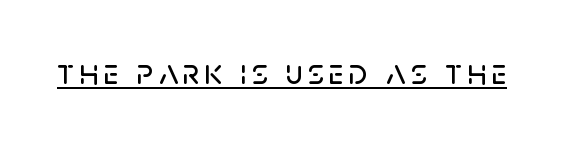
Ordinary non-slanted type is in use. This sample has the flowing, uneven cadence of proportional lettering. A sans-serif font was chosen for this passage. The string is rendered with underlining switched on.
